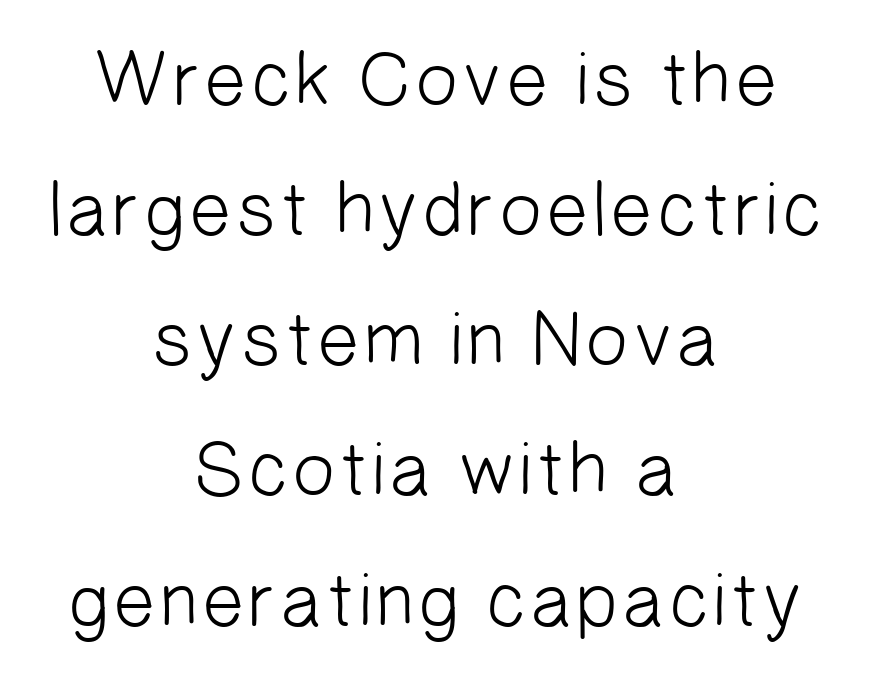
The image shows 77 px light sans-serif type; set centered, normal line spacing (1.69x), normal letter spacing, not underlined; low stroke contrast and a medium x-height.
